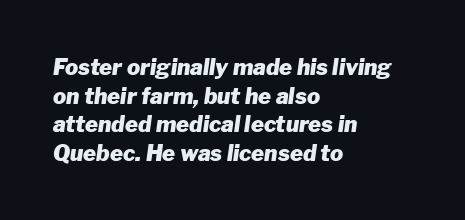
Is there much room between lines? A standard amount, neither cramped nor airy. Anything drawn beneath the words? Only blank space. Slant detected: the letters are inclined. No extra tracking has been applied to these lines.
